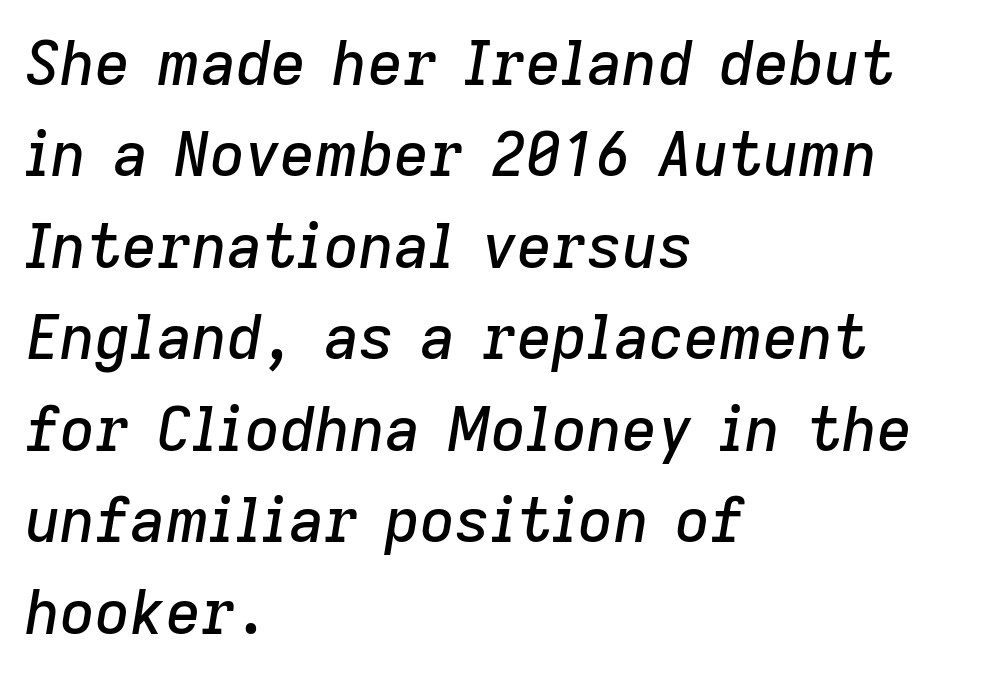
Visually the block forms a straight wall on the left and a jagged coastline on the right. How are the letters spaced? Ordinarily, with no added tracking. Regarding leading, the lines here are spaced in the standard way. No word sits above an underline. Here the designer chose a conventional face with non-uniform glyph widths. Observe the lean: these are italic letterforms.
